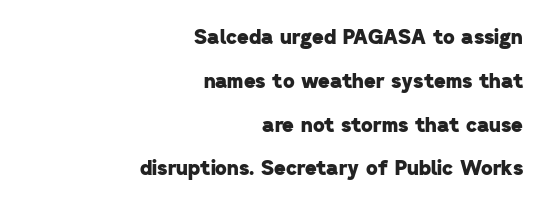
The image shows 20 px bold type; set right-aligned, loose line spacing (2.19x), normal letter spacing, not underlined.
